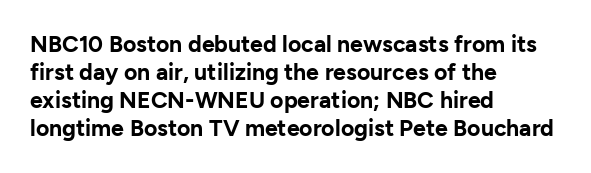
{"italic": "no", "bold": "yes", "underline": "no", "align": "left", "line_spacing_ratio": 1.22, "letter_spacing": "normal", "letter_spacing_em": 0.0, "glyph_px": 23}
